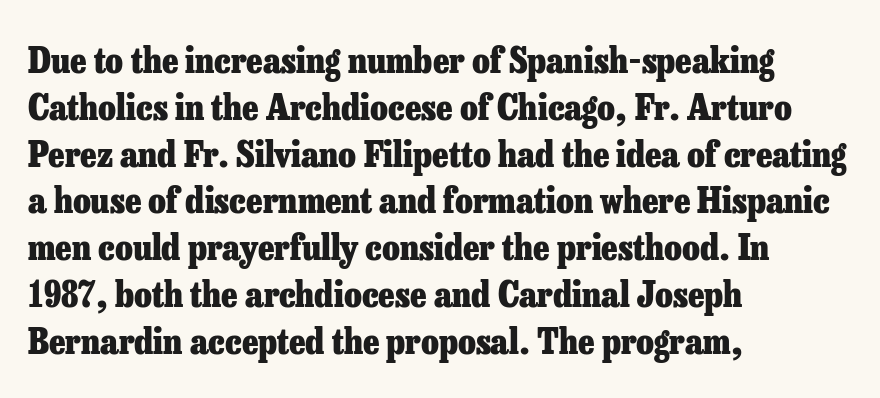
The image shows 36 px heavy serif type, upright; set left-aligned, normal line spacing (1.3x), normal letter spacing, not underlined; low stroke contrast and a medium x-height.
